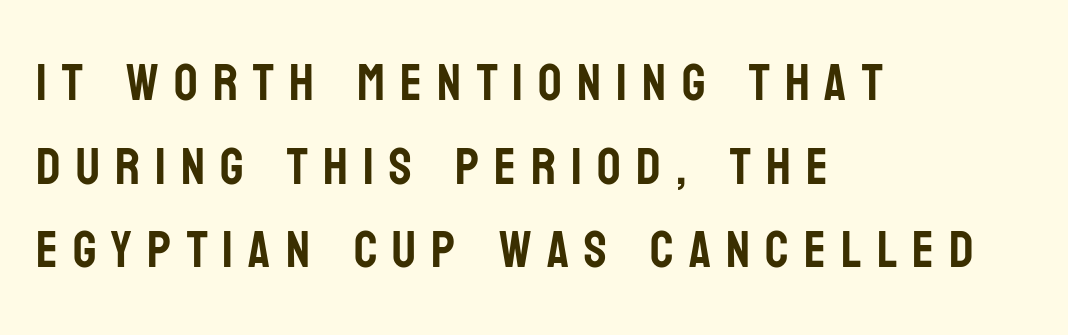
The image shows 52 px condensed sans-serif type, upright; set left-aligned, normal line spacing (1.61x), unusually wide letter spacing (+0.29 em), not underlined; low stroke contrast and a large x-height.
